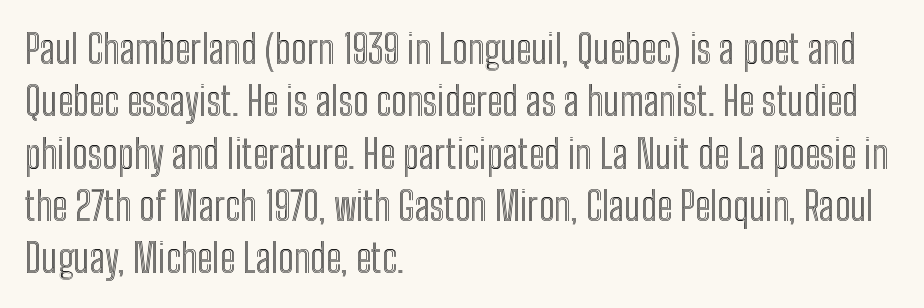
A typesetter would call this proportional, since set widths differ per character. Students, note that the glyphs here touch the page at normal intervals. Rendered with straight, roman letterforms. The passage is arranged the way most books set body copy — flush left.
